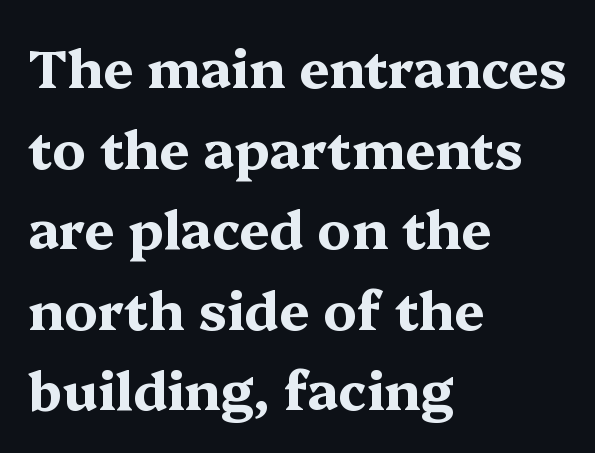
Every stem runs plumb, perpendicular to the baseline. One glance says typical: line gaps are just what's usual. A typesetter would call this proportional, since set widths differ per character. Font category for this specimen: serif. If you drew a ruler down the left edge, every line would touch it.
